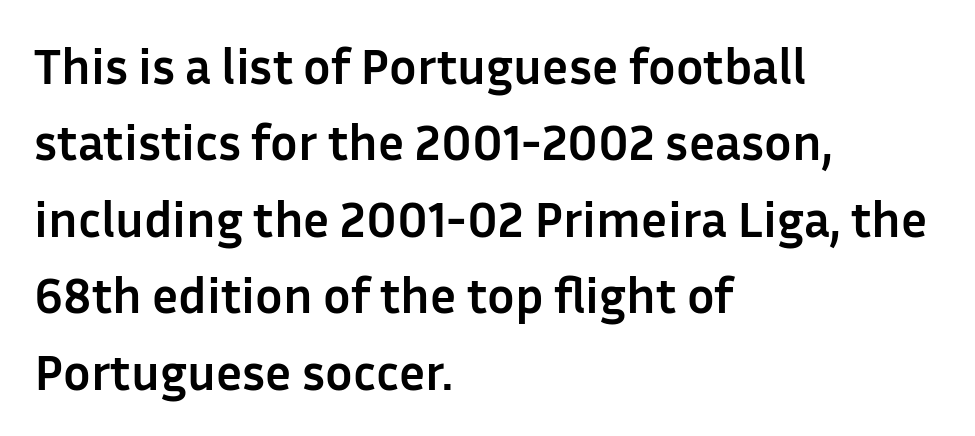
Q: Is the text bold? A: Yes.
Q: Is the text italic (slanted)? A: No, it is upright.
Q: Is the typeface a serif or a sans-serif typeface? A: Sans-serif.
Q: Is the text underlined? A: No.
Q: How is the paragraph aligned? A: Left-aligned.
Q: Is the spacing between letters normal or unusually wide? A: Normal.
Q: Is the spacing between lines tight, normal or loose? A: Normal.
Q: Width (condensed, normal, or wide)? A: Normal.
Q: Stroke contrast? A: Low.
Q: x-height? A: Medium.
Q: Monospaced? A: No.
